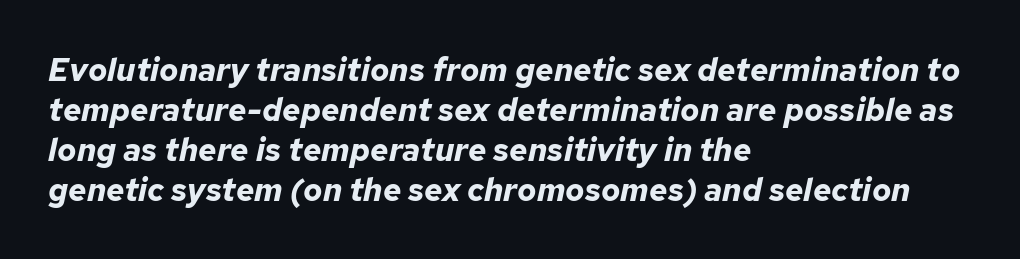
{"italic": "yes", "lean": "right", "slant_degrees": 12, "bold": "yes", "weight": "bold", "width": "normal", "stroke_contrast": "low", "x_height": "medium", "monospaced": "no", "underline": "no", "align": "left", "line_spacing": "normal", "line_spacing_ratio": 1.25, "letter_spacing": "normal", "letter_spacing_em": 0.0, "glyph_px": 32}
